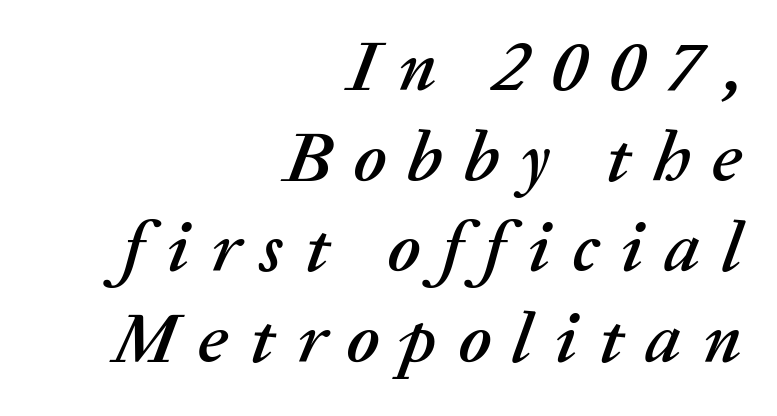
{"italic": "yes", "lean": "right", "slant_degrees": 20, "width": "normal", "stroke_contrast": "medium", "x_height": "medium", "monospaced": "no", "underline": "no", "align": "right", "line_spacing": "normal", "line_spacing_ratio": 1.26, "letter_spacing": "wide", "letter_spacing_em": 0.3, "glyph_px": 72}
